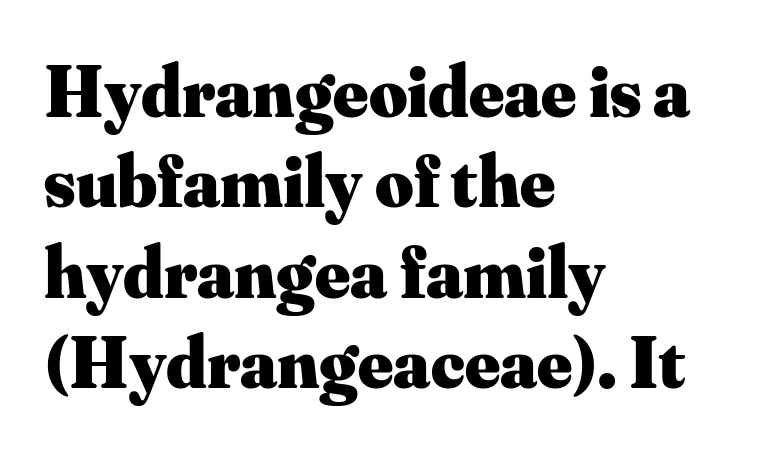
The image shows 74 px heavy serif type, upright; set left-aligned, line spacing 1.22x, normal letter spacing, not underlined; medium stroke contrast and a small x-height.
